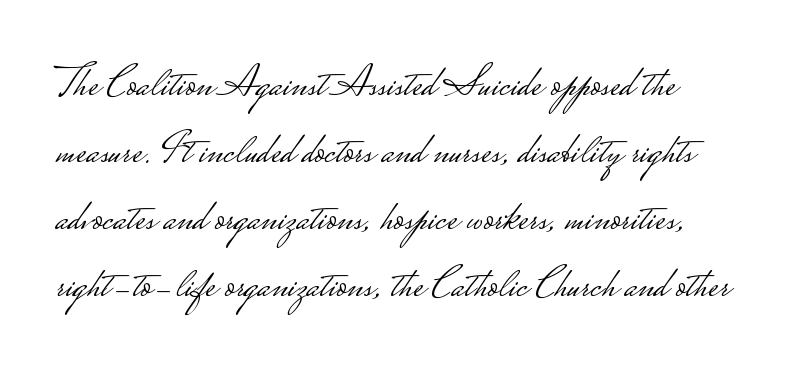
The image shows 44 px light, wide sans-serif type; set normal line spacing (1.52x), normal letter spacing, not underlined; low stroke contrast.
